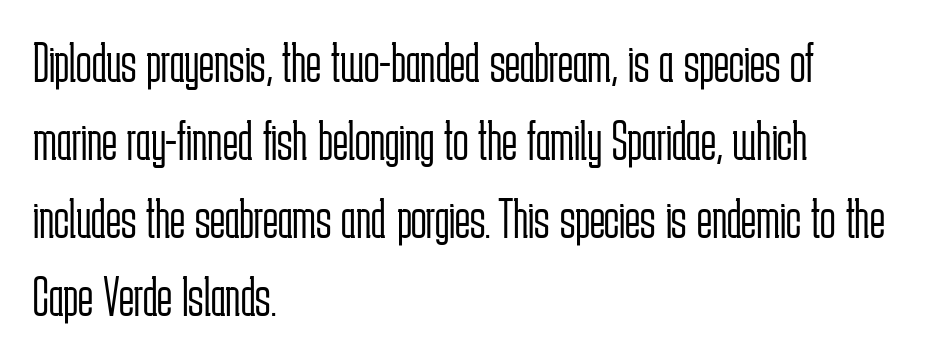
The image shows 57 px light, condensed sans-serif type, upright; set left-aligned, normal line spacing (1.37x), normal letter spacing, not underlined; low stroke contrast and a medium x-height.
